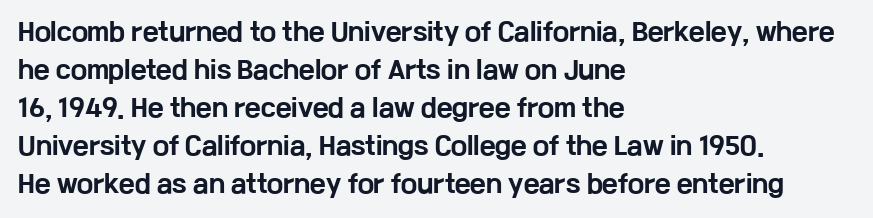
The image shows 24 px bold type, upright; set left-aligned, normal line spacing (1.58x), normal letter spacing, not underlined.
